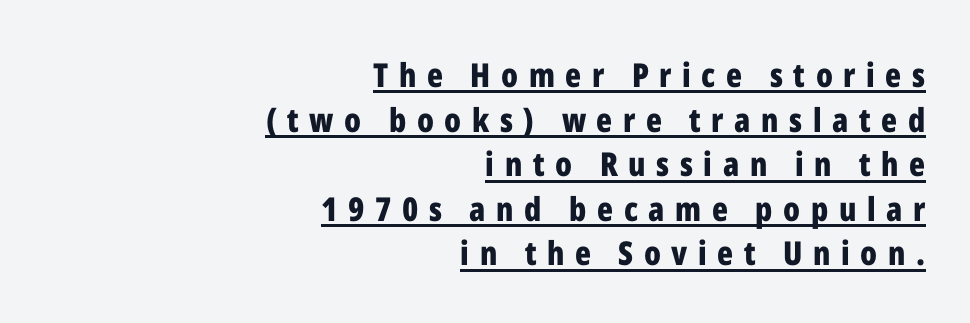
{"serif": "no", "italic": "no", "bold": "yes", "weight": "bold", "width": "condensed", "stroke_contrast": "low", "x_height": "medium", "monospaced": "no", "underline": "yes", "align": "right", "line_spacing": "normal", "line_spacing_ratio": 1.35, "letter_spacing": "wide", "letter_spacing_em": 0.32, "glyph_px": 33}
